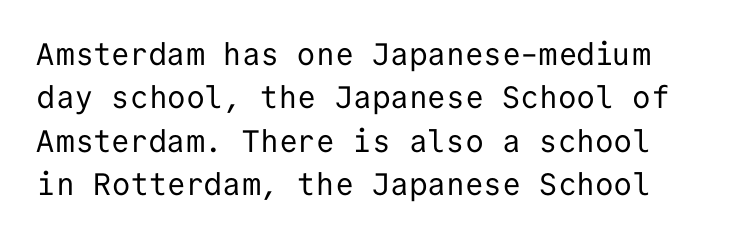
Characters follow at the spacing the type designer built in. These lines sit exactly where default settings would place them. Ascenders rise straight up at ninety degrees. Typographically, this falls in the sans-serif category.
